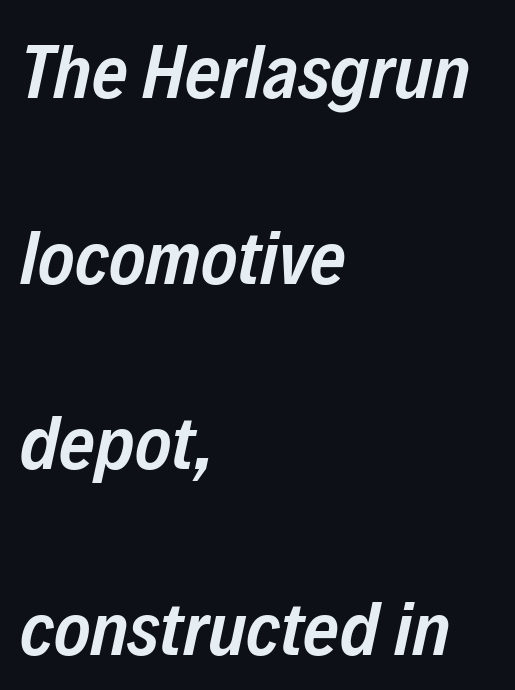
Q: Is the text bold? A: Semi-bold.
Q: Is the text italic (slanted)? A: Yes, it leans right by about 12 degrees.
Q: Is the text underlined? A: No.
Q: How is the paragraph aligned? A: Left-aligned.
Q: Is the spacing between letters normal or unusually wide? A: Normal.
Q: Is the spacing between lines tight, normal or loose? A: Loose.
Q: Width (condensed, normal, or wide)? A: Condensed.
Q: Stroke contrast? A: Low.
Q: x-height? A: Medium.
Q: Monospaced? A: No.
